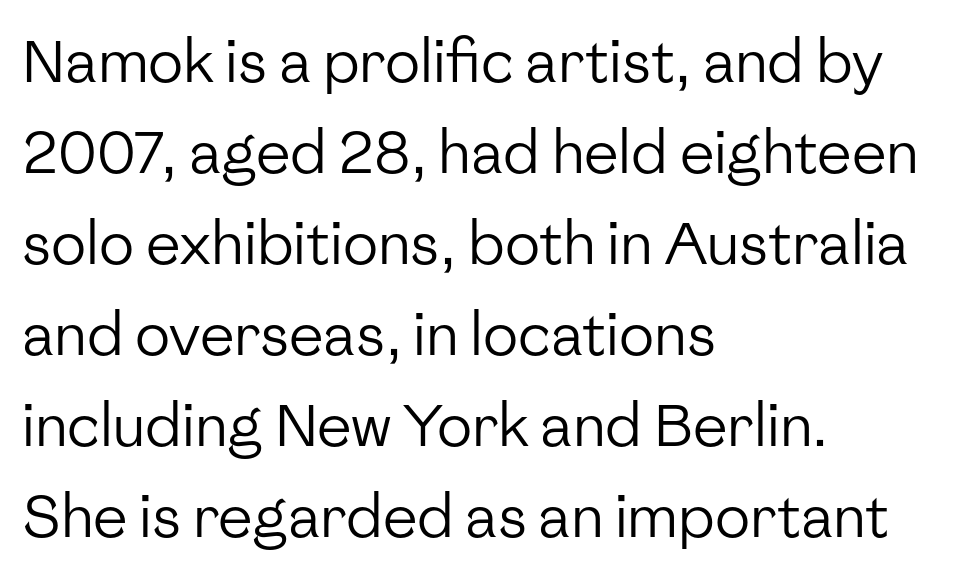
The image shows 58 px regular-weight sans-serif type, upright; set left-aligned, normal line spacing (1.57x), normal letter spacing, not underlined; low stroke contrast and a medium x-height.
